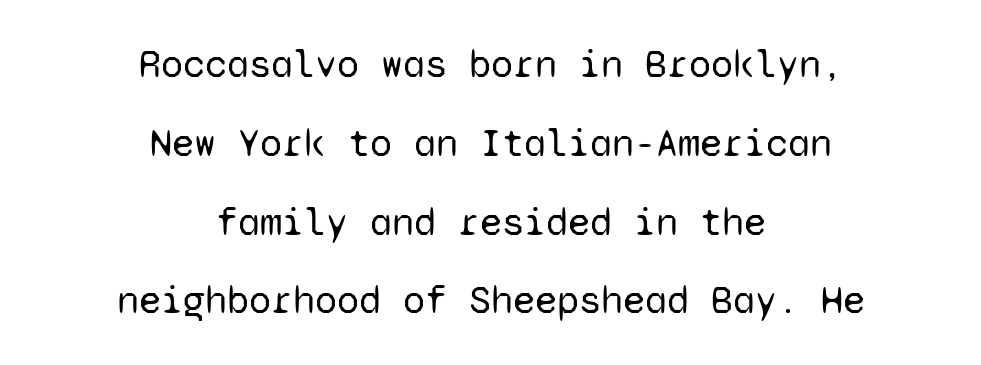
The image shows 40 px regular-weight sans-serif type, upright, monospaced; set centered, loose line spacing (1.97x), normal letter spacing, not underlined; low stroke contrast and a medium x-height.
